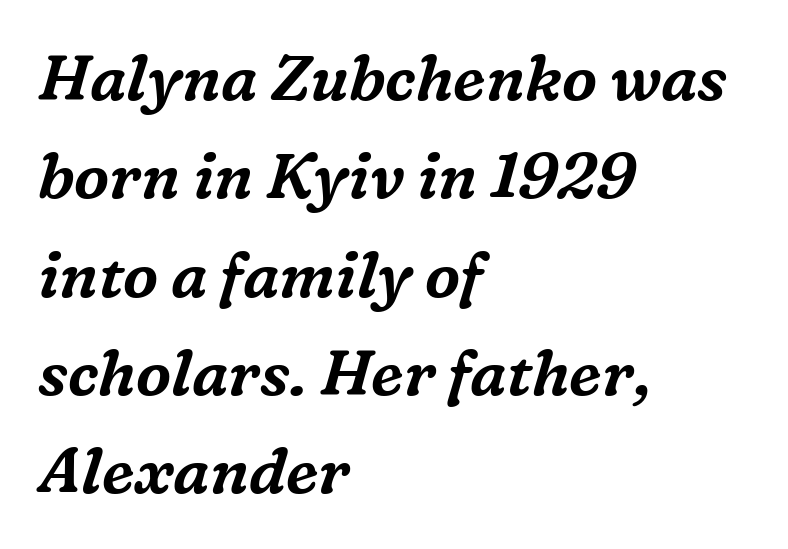
A typesetter would call this proportional, since set widths differ per character. In terms of leading, this rendering sits right in the middle. The glyphs are unaccompanied by any horizontal stroke below them. Here the glyphs are tracked normally, forming tight word shapes.
